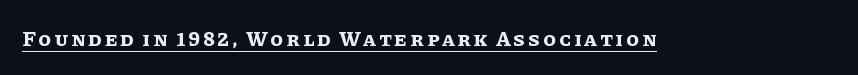
The image shows 21 px bold type, upright; set underlined.
